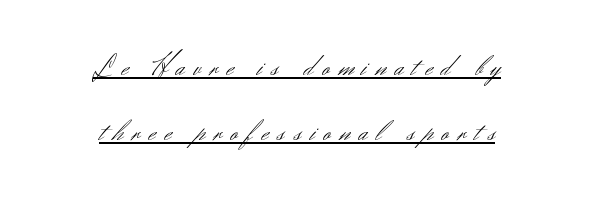
{"serif": "no", "bold": "no", "weight": "light", "width": "normal", "stroke_contrast": "medium", "x_height": "small", "monospaced": "no", "underline": "yes", "align": "center", "line_spacing": "loose", "line_spacing_ratio": 2.18, "letter_spacing": "wide", "letter_spacing_em": 0.3, "glyph_px": 30}
